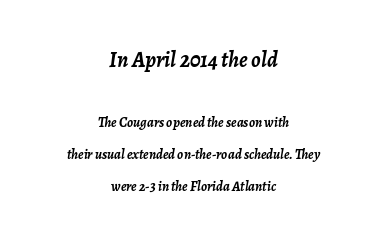
Q: Is the text bold? A: Yes.
Q: Is the text italic (slanted)? A: Yes, it leans right by about 7 degrees.
Q: Is the text underlined? A: No.
Q: How is the paragraph aligned? A: Centered.
Q: Is the spacing between letters normal or unusually wide? A: Normal.
Q: Is the spacing between lines tight, normal or loose? A: Loose.
Q: Which block of text is set in a larger size, the first (top) or the second (bottom)? A: The first (top) one.
